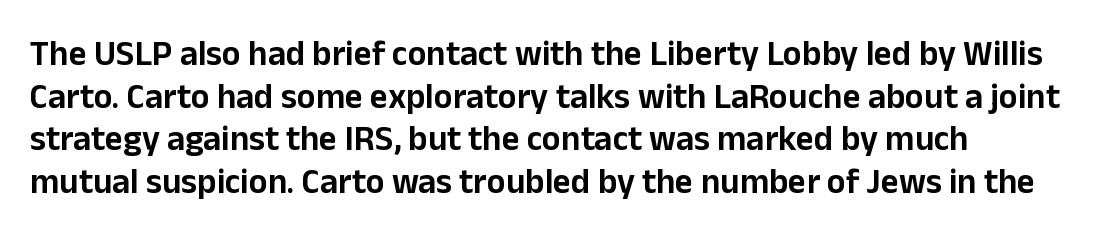
Q: Is the text italic (slanted)? A: No, it is upright.
Q: Is the typeface a serif or a sans-serif typeface? A: Sans-serif.
Q: Is the text underlined? A: No.
Q: Is the spacing between letters normal or unusually wide? A: Normal.
Q: Width (condensed, normal, or wide)? A: Normal.
Q: Stroke contrast? A: Low.
Q: x-height? A: Medium.
Q: Monospaced? A: No.
